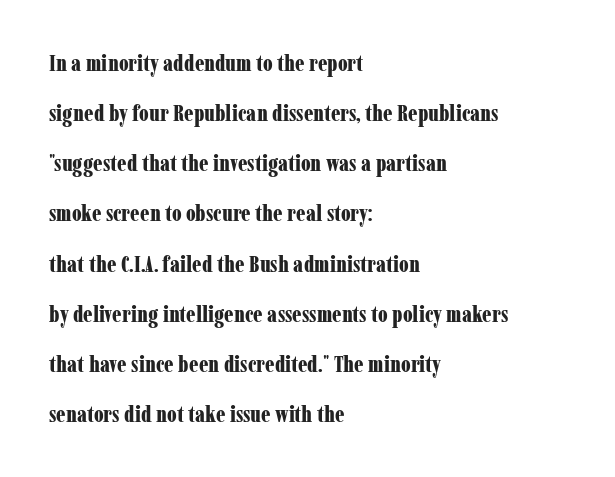
{"italic": "no", "bold": "yes", "underline": "no", "align": "left", "line_spacing": "loose", "line_spacing_ratio": 2.18, "letter_spacing": "normal", "letter_spacing_em": 0.0, "glyph_px": 23}
